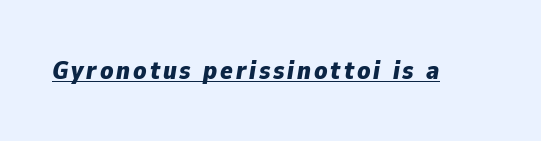
The image shows 26 px bold type, italic (leaning right); set underlined.
